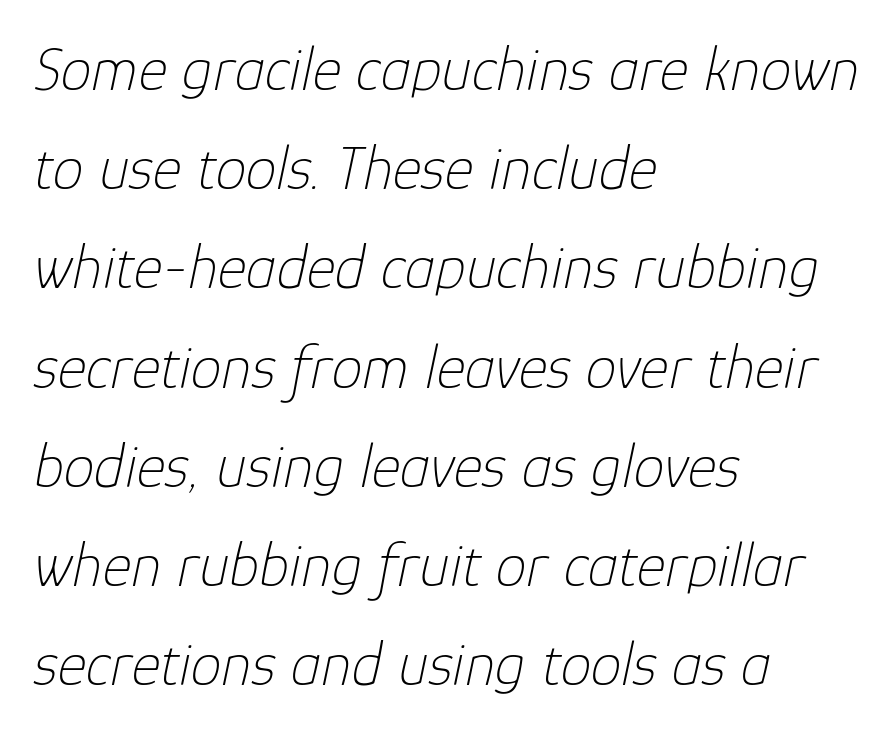
This sample has the flowing, uneven cadence of proportional lettering. The font is comparable to plain body text, perhaps lighter. Yep, that's italic — everything's leaning. Has an underline been added? It has not.
